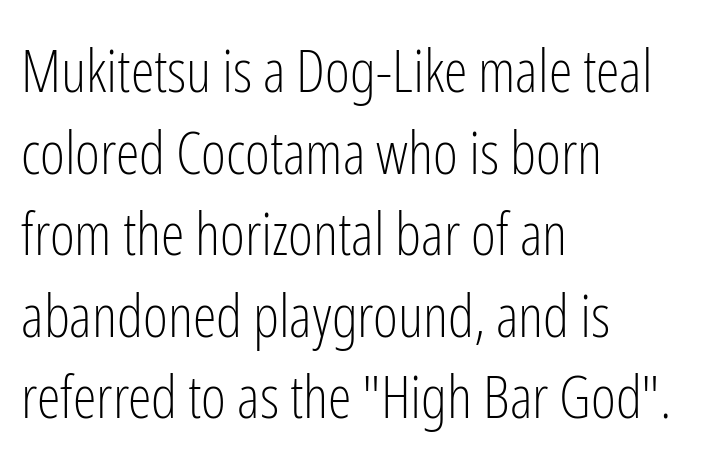
Q: Is the text bold? A: No.
Q: Is the text italic (slanted)? A: No, it is upright.
Q: Is the typeface a serif or a sans-serif typeface? A: Sans-serif.
Q: Is the text underlined? A: No.
Q: How is the paragraph aligned? A: Left-aligned.
Q: Is the spacing between letters normal or unusually wide? A: Normal.
Q: Is the spacing between lines tight, normal or loose? A: Normal.
Q: Width (condensed, normal, or wide)? A: Condensed.
Q: Stroke contrast? A: Low.
Q: x-height? A: Medium.
Q: Monospaced? A: No.
